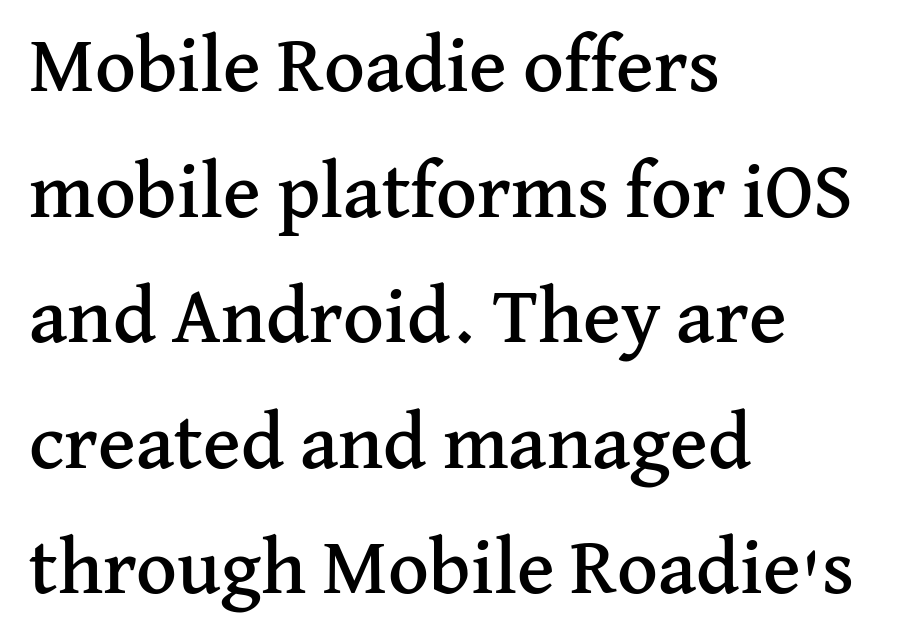
{"serif": "yes", "italic": "no", "width": "normal", "stroke_contrast": "medium", "x_height": "medium", "monospaced": "no", "underline": "no", "align": "left", "line_spacing": "normal", "line_spacing_ratio": 1.59, "letter_spacing": "normal", "letter_spacing_em": 0.0, "glyph_px": 79}
